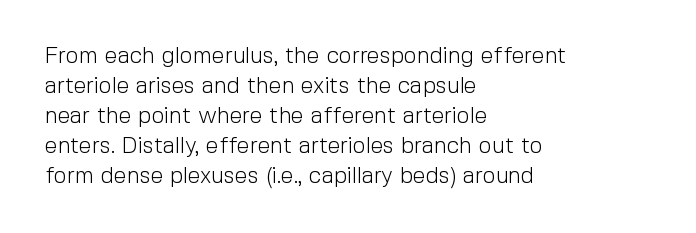
{"italic": "no", "bold": "no", "underline": "no", "align": "left", "line_spacing": "normal", "line_spacing_ratio": 1.3, "letter_spacing": "normal", "letter_spacing_em": 0.0, "glyph_px": 23}
